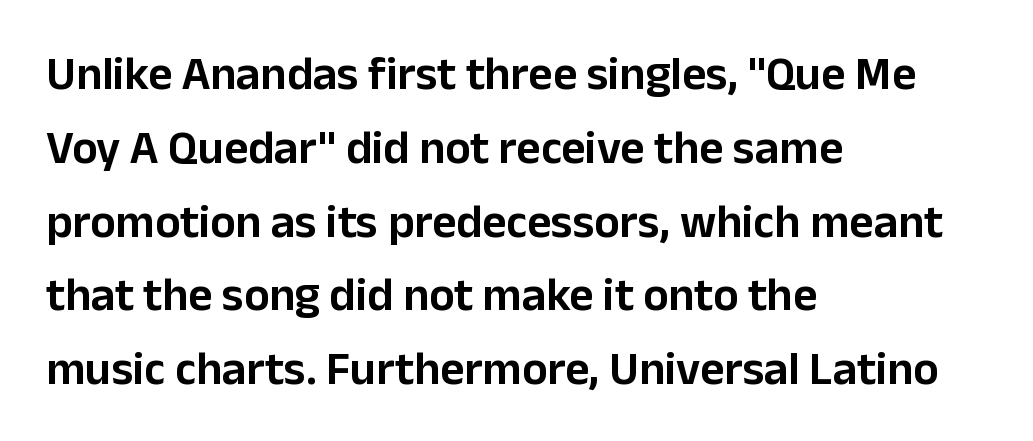
The image shows 47 px sans-serif type, upright; set left-aligned, normal line spacing (1.57x), normal letter spacing, not underlined; low stroke contrast and a medium x-height.
